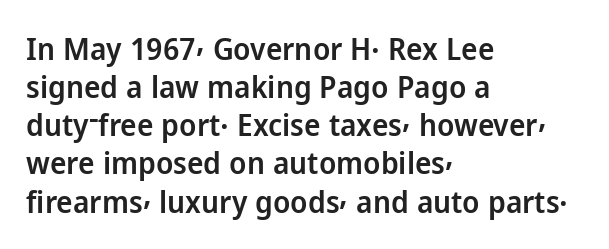
Q: Is the text bold? A: Semi-bold.
Q: Is the text italic (slanted)? A: No, it is upright.
Q: Is the typeface a serif or a sans-serif typeface? A: Sans-serif.
Q: Is the text underlined? A: No.
Q: How is the paragraph aligned? A: Left-aligned.
Q: Is the spacing between letters normal or unusually wide? A: Normal.
Q: Width (condensed, normal, or wide)? A: Normal.
Q: Stroke contrast? A: Low.
Q: x-height? A: Medium.
Q: Monospaced? A: No.
